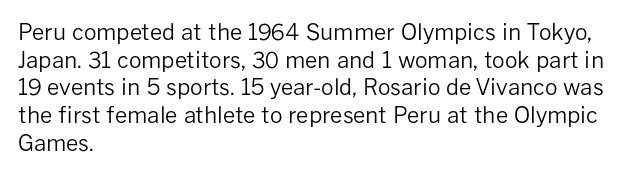
The typeface has the unassuming heft of standard copy or less. Vertical strokes here are truly vertical. A clean baseline with only descenders dipping below it. Default kerning and tracking; the words read as compact shapes.
